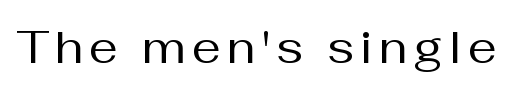
No italicization has been applied; the sample stays upright. Anything drawn beneath the words? Only blank space. The passage shown is typed in a proportional face where columns would drift. The strokes carry an ordinary text weight at most. What kind of face is this? One without serifs — a sans.
